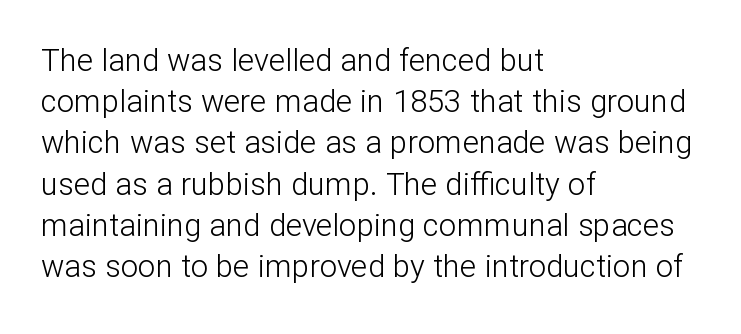
{"serif": "no", "italic": "no", "bold": "no", "weight": "light", "width": "normal", "stroke_contrast": "low", "x_height": "medium", "monospaced": "no", "underline": "no", "align": "left", "line_spacing": "normal", "line_spacing_ratio": 1.33, "letter_spacing": "normal", "letter_spacing_em": 0.0, "glyph_px": 31}
